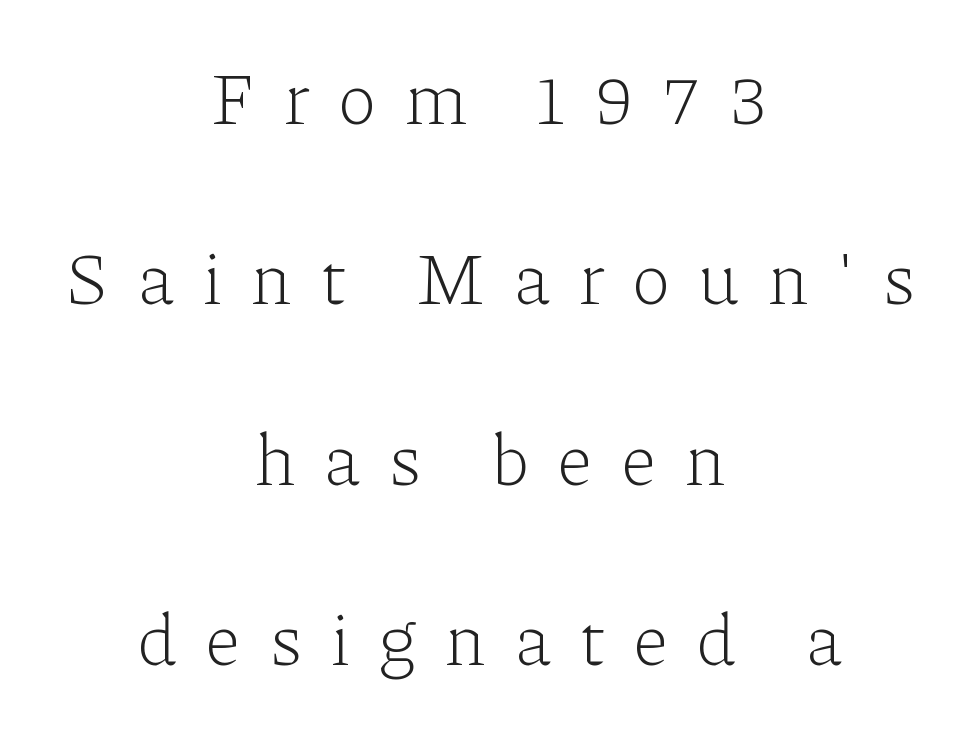
The image shows 73 px light serif type, upright; set centered, loose line spacing (2.47x), unusually wide letter spacing (+0.4 em), not underlined; low stroke contrast and a medium x-height.
